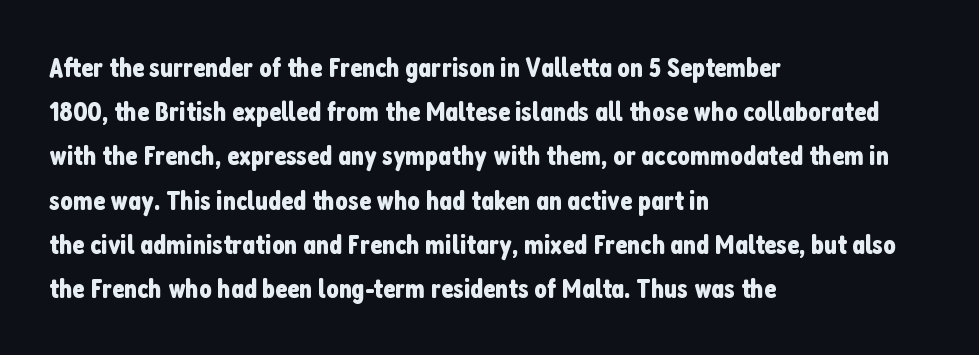
You could not count columns in this text — the font is proportionally spaced. This sample uses an upright cut, with every glyph sitting square on the baseline. Descenders hang freely into open space. The rendering shows plain stroke endings on the letterforms — a sans-serif design.
